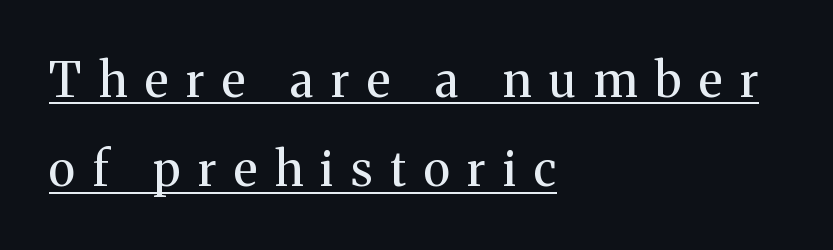
The rendering uses natural spacing where letterforms have individual widths. The typesetting does not lean heavy: it is not bold. The letters stand straight up with perfectly vertical stems. A serif font was chosen for this passage.
